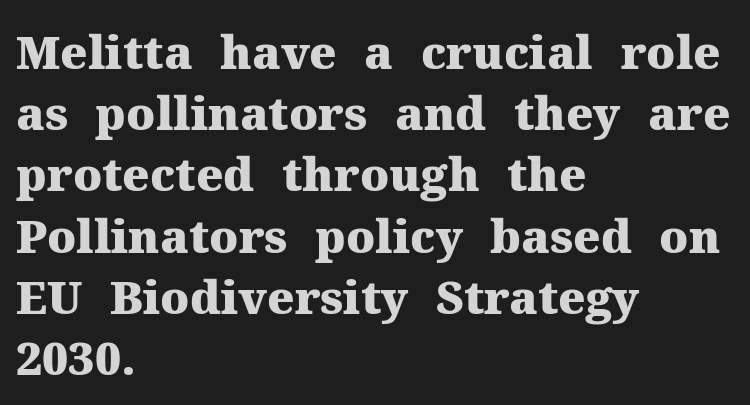
Here the designer chose a conventional face with non-uniform glyph widths. How heavy is the stroke? Heavy — this is a bold. Leading: standard. A typesetter would call this zero additional tracking.
